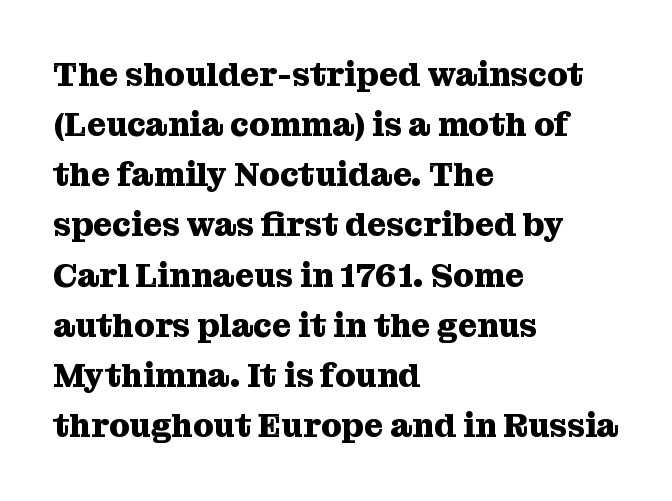
{"serif": "yes", "italic": "no", "bold": "yes", "weight": "heavy", "width": "normal", "stroke_contrast": "medium", "x_height": "medium", "monospaced": "no", "underline": "no", "align": "left", "line_spacing": "normal", "line_spacing_ratio": 1.52, "letter_spacing": "normal", "letter_spacing_em": 0.0, "glyph_px": 33}
